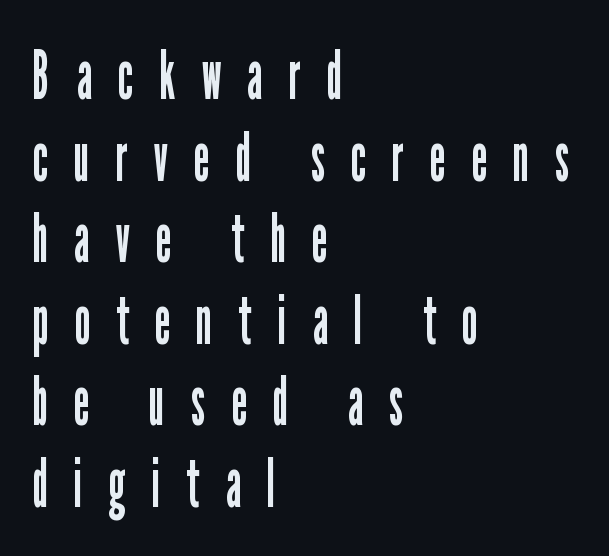
Weight: regular or lighter. Which margin do the lines hug? The left one — the right edge is uneven. This rendering features lettering with no underline. Varying glyph widths throughout — classic text-font behaviour. Words appear elongated and porous because spacing is wide.
